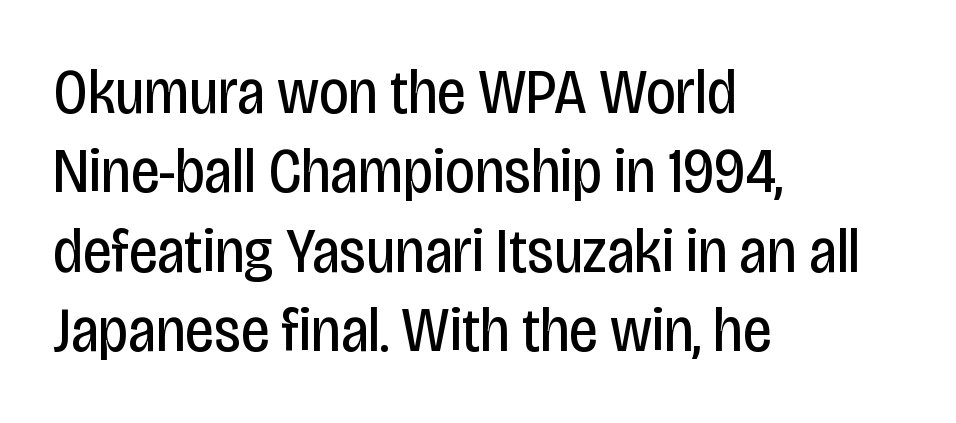
{"serif": "no", "italic": "no", "bold": "no", "weight": "regular", "width": "condensed", "stroke_contrast": "low", "x_height": "large", "monospaced": "no", "underline": "no", "align": "left", "line_spacing_ratio": 1.24, "letter_spacing": "normal", "letter_spacing_em": 0.0, "glyph_px": 64}
